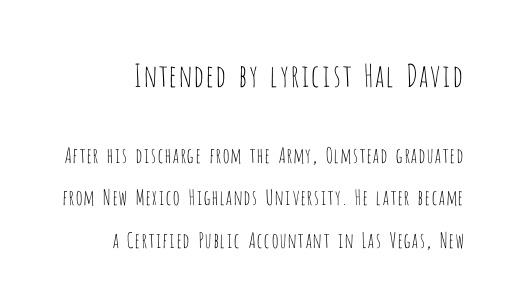
The setting favours the right margin, as signatures and pull-quotes sometimes do. The rendering uses natural spacing where letterforms have individual widths. Is there any slant? The stems are plumb. Quick note: interline space is abundant. To sum up the face: it is a sans, with no serifs.
